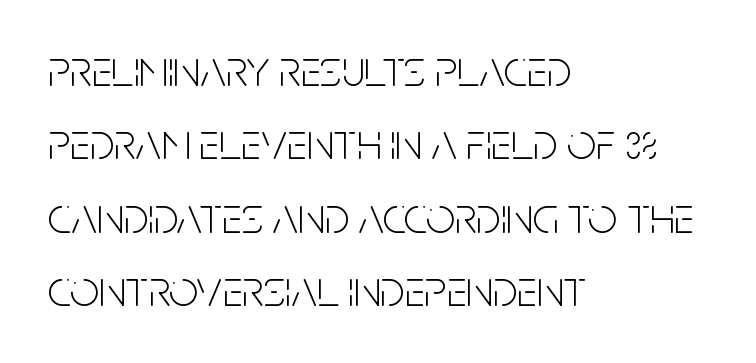
The image shows 51 px light, condensed sans-serif type, upright; set left-aligned, normal line spacing (1.44x), normal letter spacing, not underlined; low stroke contrast and a large x-height.
